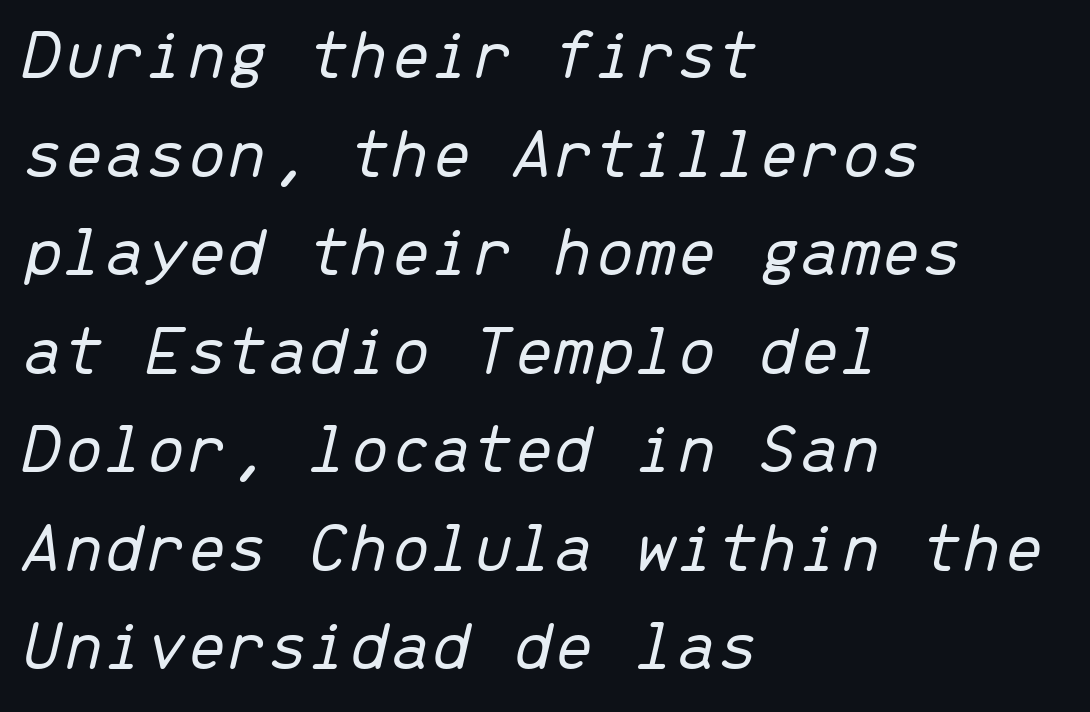
The image shows 73 px light type, italic (leaning right), monospaced; set left-aligned, normal line spacing (1.35x), normal letter spacing, not underlined; low stroke contrast and a medium x-height.
